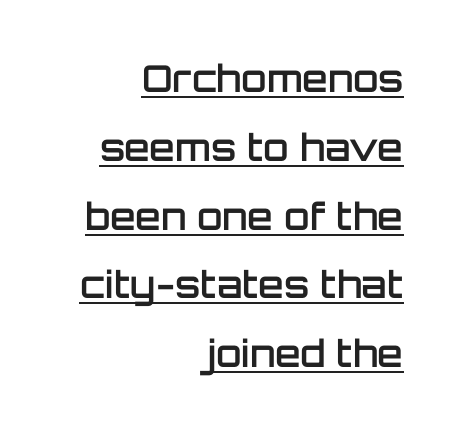
Nobody touched the tracking dial on this one. Looks like someone drew a line under every word here. All the whitespace from short lines collects on the left. Varying glyph widths throughout — classic text-font behaviour. This is the regular roman posture of the typeface.
